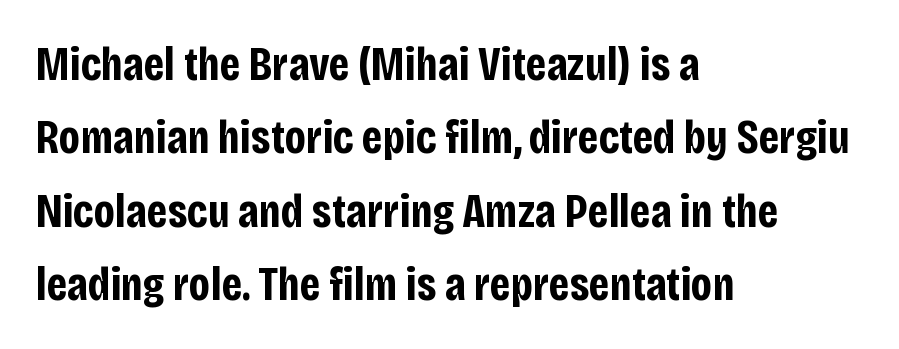
Q: Is the text bold? A: Yes.
Q: Is the text italic (slanted)? A: No, it is upright.
Q: Is the typeface a serif or a sans-serif typeface? A: Sans-serif.
Q: Is the text underlined? A: No.
Q: How is the paragraph aligned? A: Left-aligned.
Q: Is the spacing between letters normal or unusually wide? A: Normal.
Q: Is the spacing between lines tight, normal or loose? A: Normal.
Q: Width (condensed, normal, or wide)? A: Condensed.
Q: Stroke contrast? A: Low.
Q: x-height? A: Large.
Q: Monospaced? A: No.
